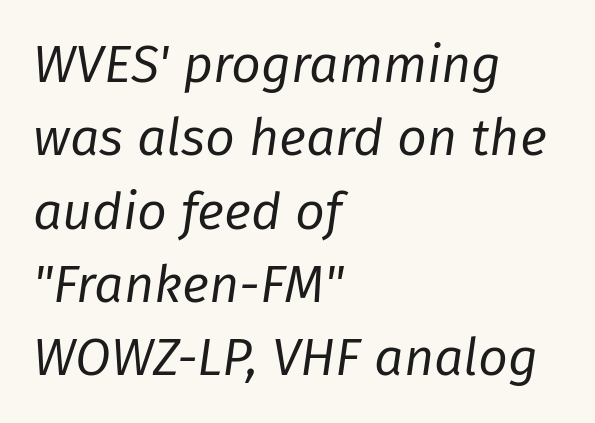
Note the varied advance widths — an 'i' is clearly narrower than an 'm'. On a weight scale, this lands at 450 or below. Style check: oblique. Rule under the text: the space is simply empty. Is the block centered? No — it sits flush against the left margin.
